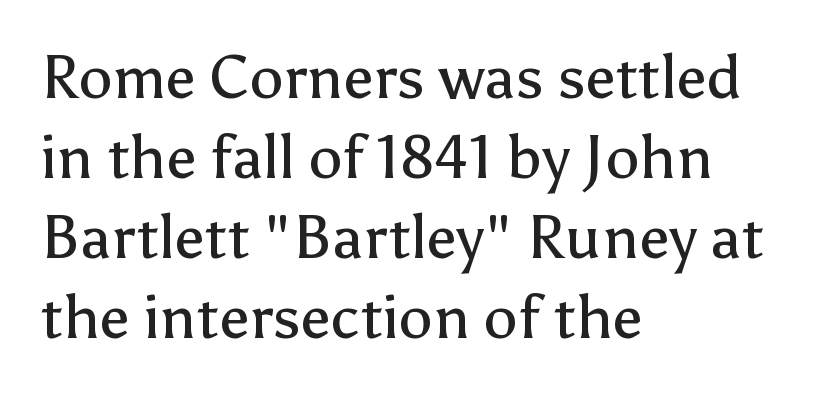
Q: Is the text bold? A: No.
Q: Is the text italic (slanted)? A: No, it is upright.
Q: Is the typeface a serif or a sans-serif typeface? A: Sans-serif.
Q: Is the text underlined? A: No.
Q: How is the paragraph aligned? A: Left-aligned.
Q: Is the spacing between letters normal or unusually wide? A: Normal.
Q: Is the spacing between lines tight, normal or loose? A: Normal.
Q: Width (condensed, normal, or wide)? A: Normal.
Q: Stroke contrast? A: Low.
Q: x-height? A: Medium.
Q: Monospaced? A: No.
